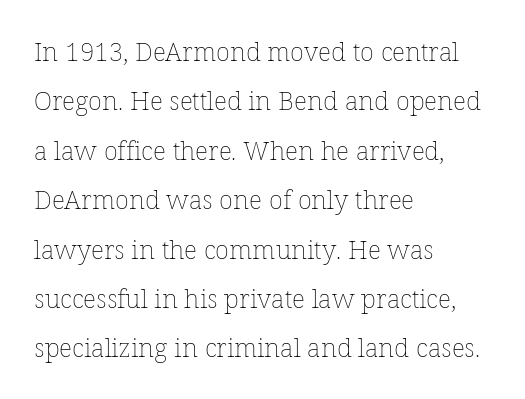
The image shows 26 px text type, upright; set left-aligned, loose line spacing (1.9x), normal letter spacing, not underlined.
